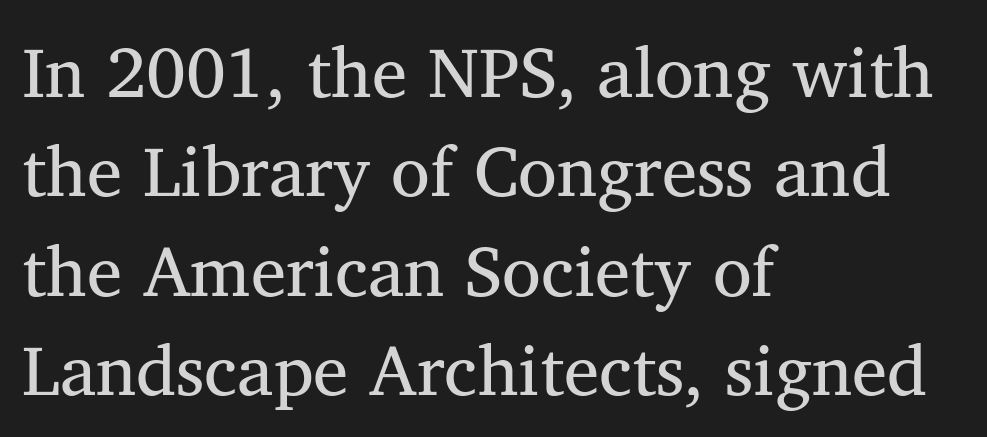
Q: Is the text bold? A: No.
Q: Is the typeface a serif or a sans-serif typeface? A: Serif.
Q: Is the text underlined? A: No.
Q: How is the paragraph aligned? A: Left-aligned.
Q: Is the spacing between letters normal or unusually wide? A: Normal.
Q: Is the spacing between lines tight, normal or loose? A: Normal.
Q: Width (condensed, normal, or wide)? A: Normal.
Q: Stroke contrast? A: Medium.
Q: x-height? A: Medium.
Q: Monospaced? A: No.
